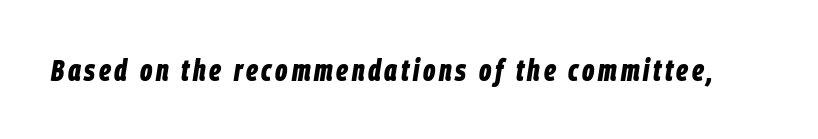
{"italic": "yes", "lean": "right", "slant_degrees": 9, "bold": "yes", "weight": "bold", "width": "condensed", "stroke_contrast": "low", "x_height": "large", "monospaced": "no", "underline": "no", "glyph_px": 30}
